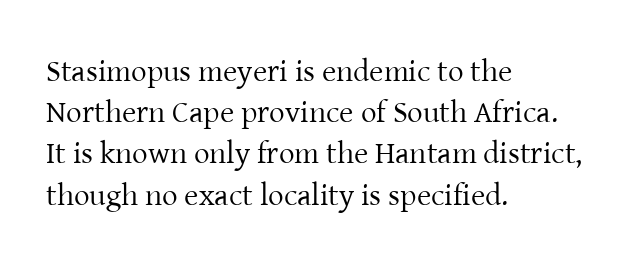
Q: Is the text bold? A: No.
Q: Is the text italic (slanted)? A: No, it is upright.
Q: Is the typeface a serif or a sans-serif typeface? A: Serif.
Q: Is the text underlined? A: No.
Q: How is the paragraph aligned? A: Left-aligned.
Q: Is the spacing between letters normal or unusually wide? A: Normal.
Q: Is the spacing between lines tight, normal or loose? A: Normal.
Q: Width (condensed, normal, or wide)? A: Normal.
Q: Stroke contrast? A: Low.
Q: x-height? A: Medium.
Q: Monospaced? A: No.
